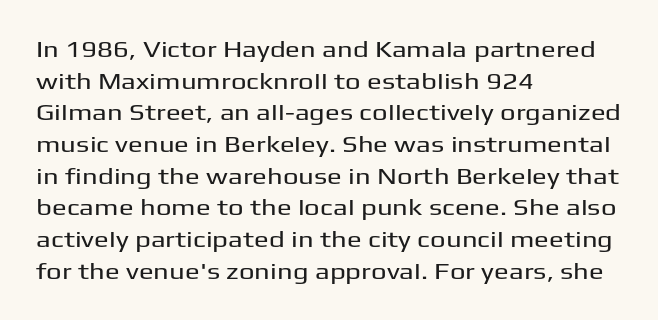
Ordinary non-slanted type is in use. Letter spacing: default. This sample is left-justified, so line endings fall wherever the words run out. Underline: absent. Successive baselines arrive at the customary interval.
